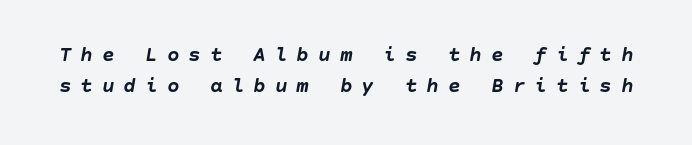
{"italic": "yes", "lean": "right", "slant_degrees": 10, "bold": "yes", "underline": "no", "line_spacing": "normal", "line_spacing_ratio": 1.46, "letter_spacing": "wide", "letter_spacing_em": 0.43, "glyph_px": 21}
